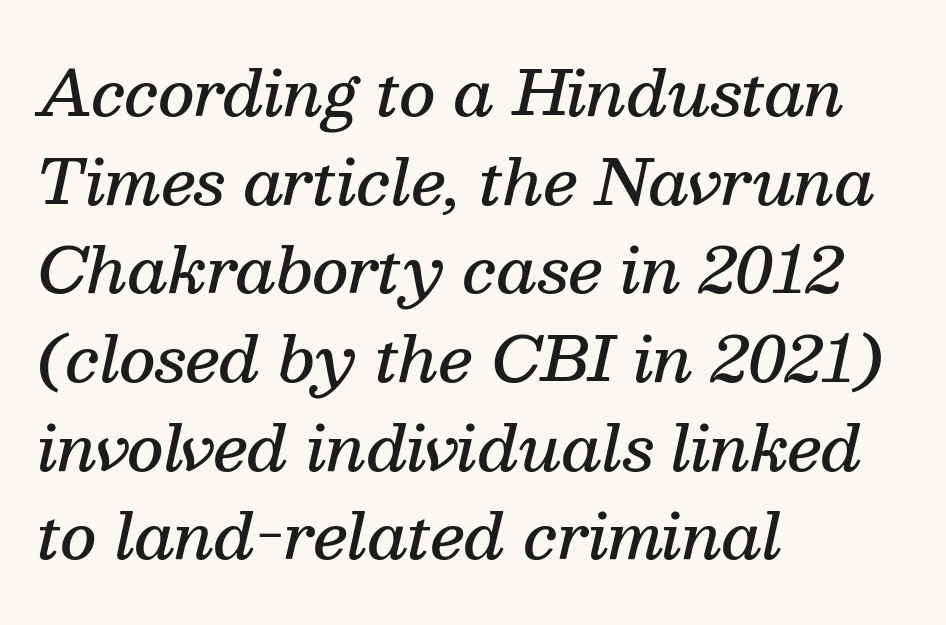
The image shows 62 px semibold serif type, italic (leaning right); set left-aligned, normal line spacing (1.43x), normal letter spacing, not underlined; medium stroke contrast and a medium x-height.
